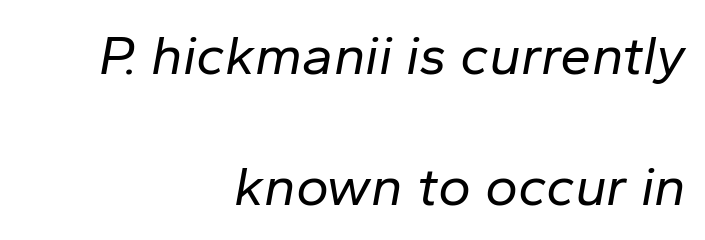
{"italic": "yes", "lean": "right", "slant_degrees": 10, "bold": "no", "weight": "regular", "width": "normal", "stroke_contrast": "low", "x_height": "medium", "monospaced": "no", "underline": "no", "align": "right", "line_spacing": "loose", "line_spacing_ratio": 2.34, "letter_spacing": "normal", "letter_spacing_em": 0.0, "glyph_px": 56}
